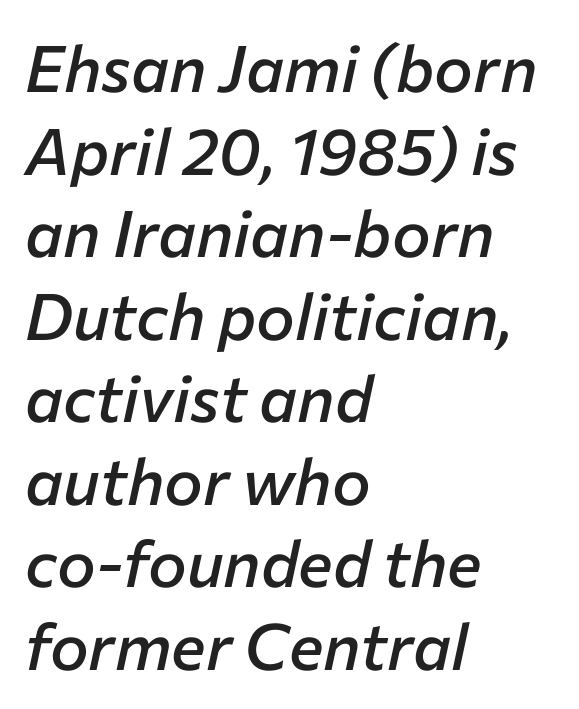
The image shows 65 px semibold type, italic (leaning right); set left-aligned, normal line spacing (1.27x), normal letter spacing, not underlined; low stroke contrast and a medium x-height.
